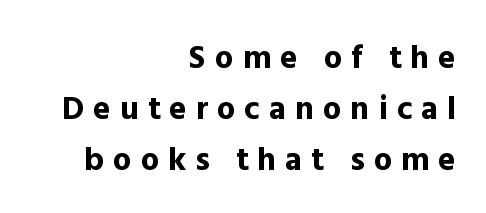
The image shows 33 px bold sans-serif type, upright; set right-aligned, normal line spacing (1.54x), unusually wide letter spacing (+0.27 em), not underlined; a medium x-height.
